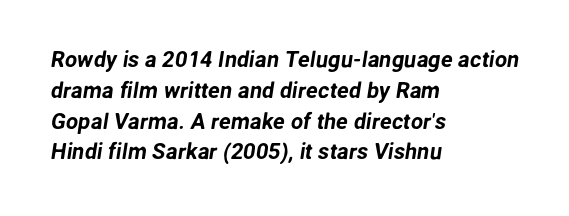
The image shows 22 px text type; set left-aligned, normal line spacing (1.4x), normal letter spacing, not underlined.
